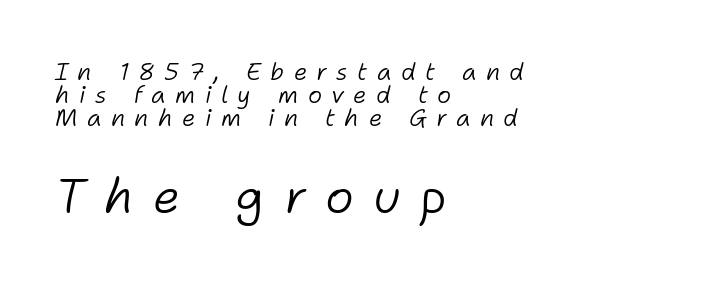
Q: Is the text bold? A: No.
Q: Is the text italic (slanted)? A: Yes, it leans right by about 11 degrees.
Q: Is the text underlined? A: No.
Q: How is the paragraph aligned? A: Left-aligned.
Q: Is the spacing between letters normal or unusually wide? A: Unusually wide.
Q: Is the spacing between lines tight, normal or loose? A: Tight.
Q: Which block of text is set in a larger size, the first (top) or the second (bottom)? A: The second (bottom) one.
Q: Width (condensed, normal, or wide)? A: Normal.
Q: Stroke contrast? A: Low.
Q: x-height? A: Medium.
Q: Monospaced? A: No.
